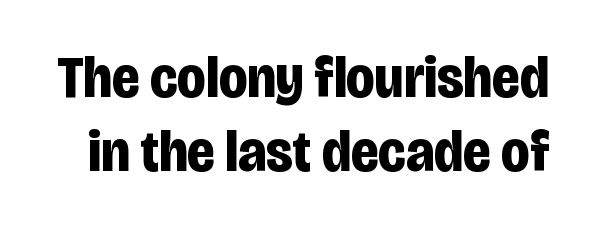
{"serif": "no", "italic": "no", "bold": "yes", "weight": "bold", "width": "condensed", "stroke_contrast": "low", "x_height": "large", "monospaced": "no", "underline": "no", "line_spacing": "normal", "line_spacing_ratio": 1.26, "letter_spacing": "normal", "letter_spacing_em": 0.0, "glyph_px": 59}
